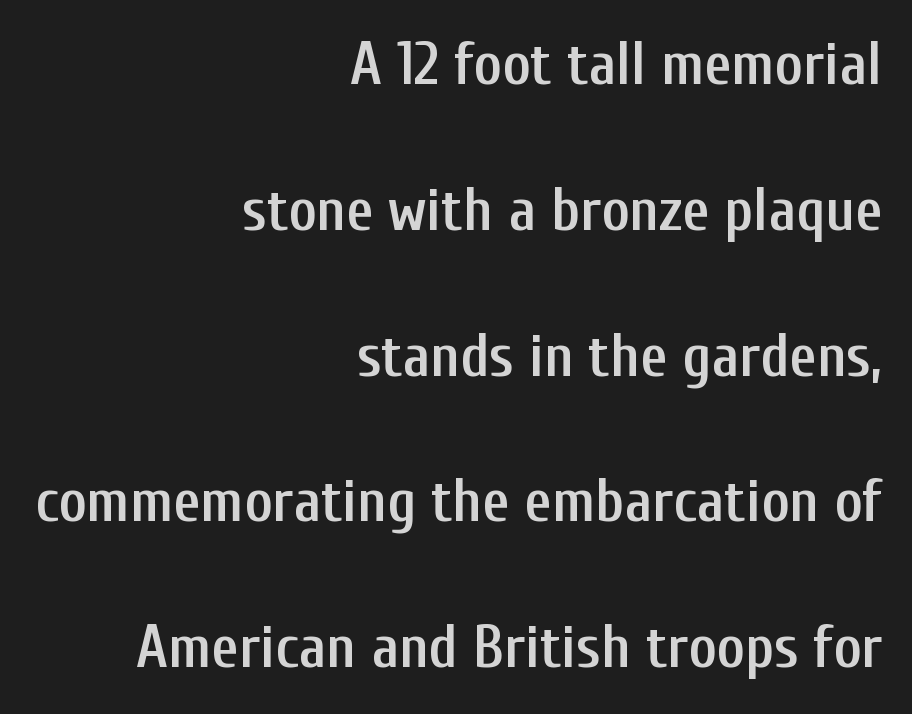
Tall strokes in this sample are plumb rather than angled. The gap between lines stays unmarked. These words are printed semibold, heavier than regular yet not bold. The typeface chosen for these lines omits serifs. Compared with typical body copy, the letter spacing here is the same. The rendering anchors every line to the right-hand side.
